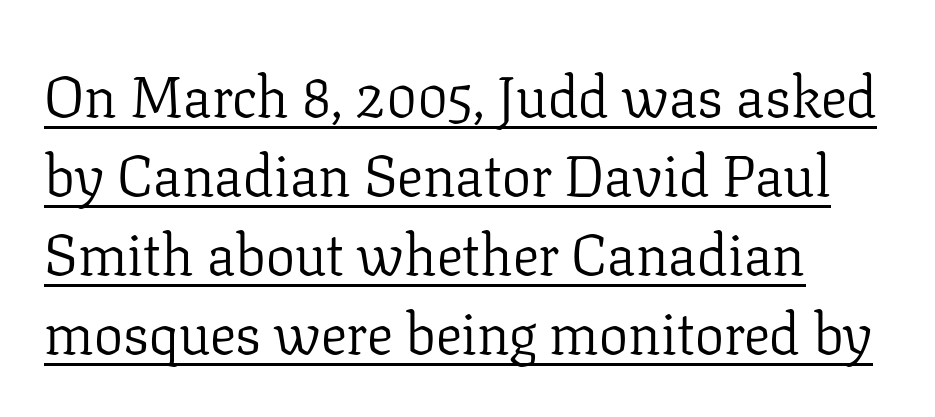
{"serif": "yes", "italic": "no", "bold": "no", "weight": "light", "width": "normal", "stroke_contrast": "low", "x_height": "medium", "monospaced": "no", "underline": "yes", "align": "left", "line_spacing": "normal", "line_spacing_ratio": 1.36, "letter_spacing": "normal", "letter_spacing_em": 0.0, "glyph_px": 58}
